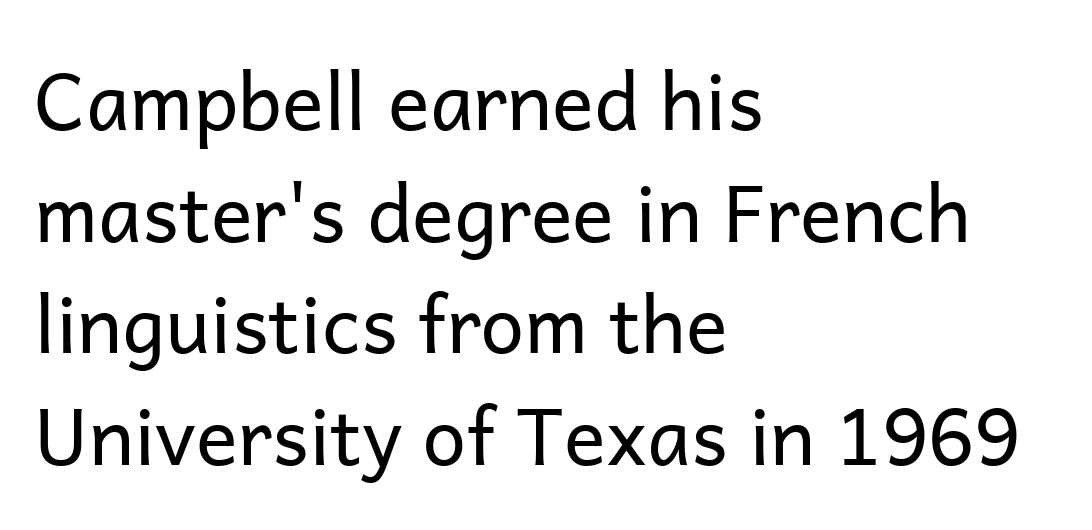
{"serif": "no", "italic": "no", "bold": "no", "weight": "regular", "width": "normal", "stroke_contrast": "low", "x_height": "medium", "monospaced": "no", "underline": "no", "align": "left", "line_spacing": "normal", "line_spacing_ratio": 1.43, "letter_spacing": "normal", "letter_spacing_em": 0.0, "glyph_px": 78}
